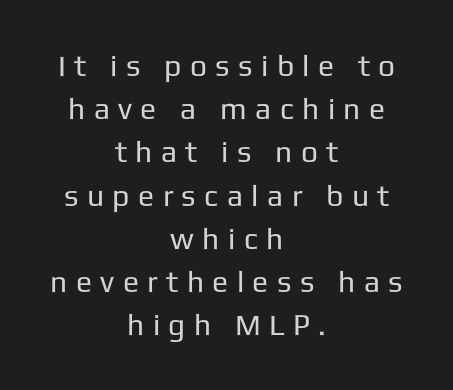
These lines are rendered in a variable-pitch font. The glyphs are unaccompanied by any horizontal stroke below them. When letters stand straight like this, we call the style roman or upright. The weight tops out at a normal text grade.
